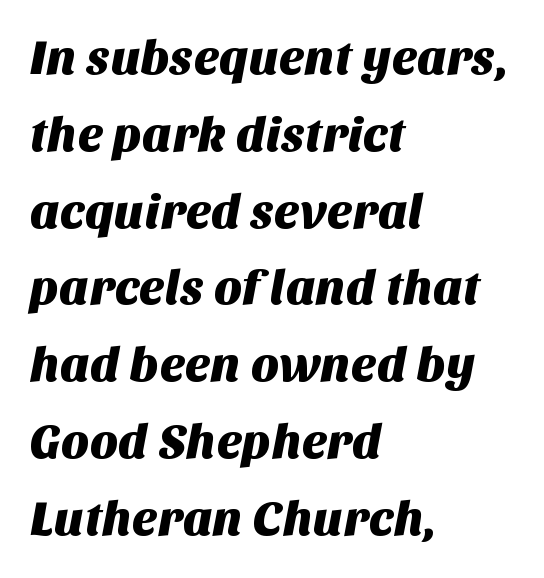
{"serif": "no", "width": "normal", "stroke_contrast": "medium", "x_height": "large", "monospaced": "no", "underline": "no", "align": "left", "line_spacing": "normal", "line_spacing_ratio": 1.6, "letter_spacing": "normal", "letter_spacing_em": 0.0, "glyph_px": 48}
